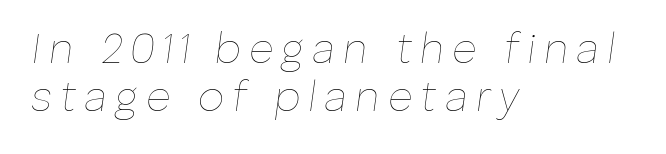
{"italic": "yes", "lean": "right", "slant_degrees": 8, "bold": "no", "weight": "thin", "width": "normal", "stroke_contrast": "low", "x_height": "medium", "monospaced": "no", "underline": "no", "align": "left", "line_spacing": "tight", "line_spacing_ratio": 1.15, "glyph_px": 42}
